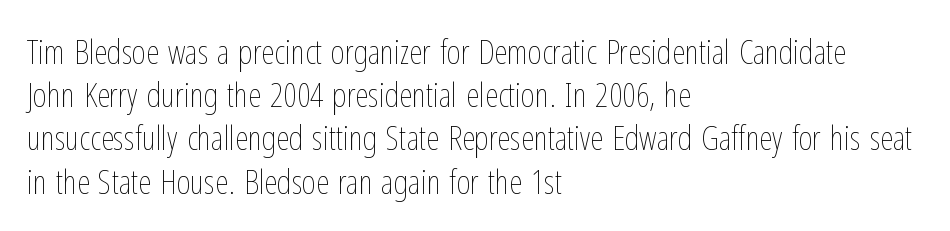
{"italic": "no", "bold": "no", "weight": "thin", "width": "condensed", "stroke_contrast": "low", "x_height": "medium", "monospaced": "no", "underline": "no", "align": "left", "line_spacing": "normal", "line_spacing_ratio": 1.27, "letter_spacing": "normal", "letter_spacing_em": 0.0, "glyph_px": 34}
